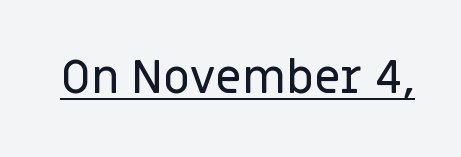
{"serif": "no", "italic": "no", "width": "normal", "stroke_contrast": "low", "x_height": "large", "monospaced": "no", "underline": "yes", "letter_spacing": "normal", "letter_spacing_em": 0.0, "glyph_px": 47}
